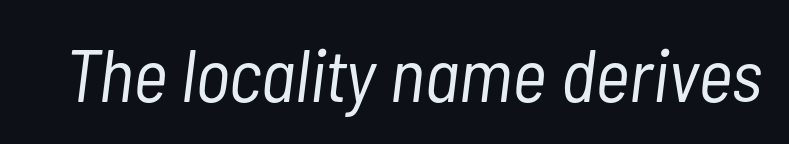
{"italic": "yes", "lean": "right", "slant_degrees": 7, "bold": "no", "weight": "light", "width": "condensed", "stroke_contrast": "low", "x_height": "medium", "monospaced": "no", "underline": "no", "letter_spacing": "normal", "letter_spacing_em": 0.0, "glyph_px": 75}
